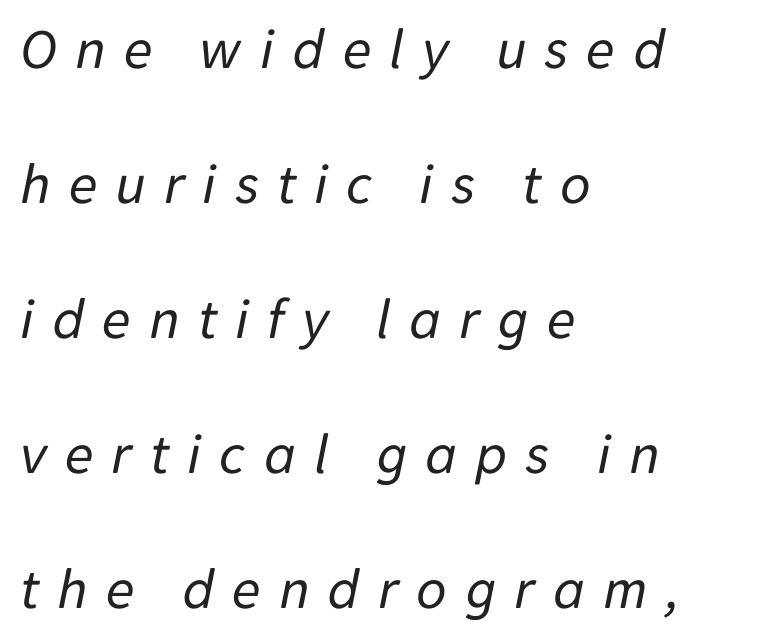
The image shows 59 px regular-weight type, italic (leaning right); set left-aligned, loose line spacing (2.29x), unusually wide letter spacing (+0.3 em), not underlined; low stroke contrast and a medium x-height.
